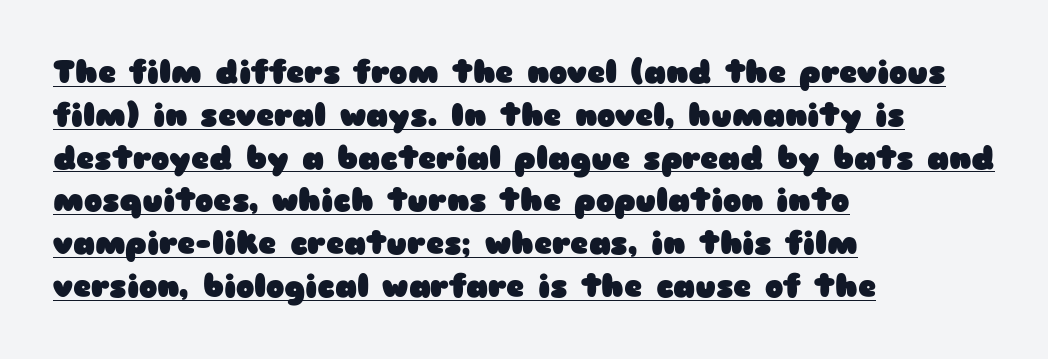
Q: Is the text bold? A: Yes.
Q: Is the text italic (slanted)? A: No, it is upright.
Q: Is the typeface a serif or a sans-serif typeface? A: Sans-serif.
Q: Is the text underlined? A: Yes.
Q: How is the paragraph aligned? A: Left-aligned.
Q: Is the spacing between letters normal or unusually wide? A: Normal.
Q: Is the spacing between lines tight, normal or loose? A: Normal.
Q: Width (condensed, normal, or wide)? A: Wide.
Q: Stroke contrast? A: Low.
Q: x-height? A: Medium.
Q: Monospaced? A: No.
